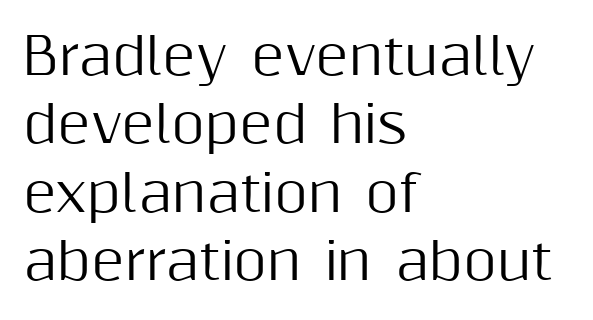
{"serif": "no", "italic": "no", "width": "normal", "stroke_contrast": "medium", "x_height": "medium", "monospaced": "no", "underline": "no", "align": "left", "line_spacing": "normal", "line_spacing_ratio": 1.34, "letter_spacing": "normal", "letter_spacing_em": 0.0, "glyph_px": 51}
